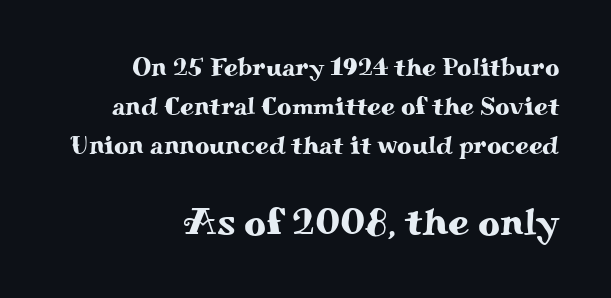
Q: Is the text italic (slanted)? A: No, it is upright.
Q: Is the typeface a serif or a sans-serif typeface? A: Serif.
Q: Is the text underlined? A: No.
Q: How is the paragraph aligned? A: Right-aligned.
Q: Is the spacing between letters normal or unusually wide? A: Normal.
Q: Is the spacing between lines tight, normal or loose? A: Normal.
Q: Which block of text is set in a larger size, the first (top) or the second (bottom)? A: The second (bottom) one.
Q: Width (condensed, normal, or wide)? A: Wide.
Q: Stroke contrast? A: Medium.
Q: x-height? A: Small.
Q: Monospaced? A: No.
